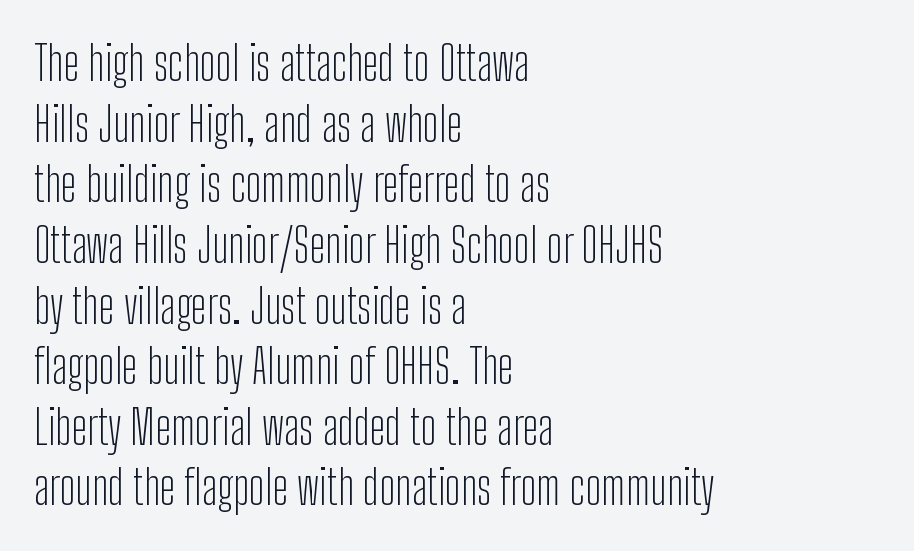
The image shows 47 px light, condensed sans-serif type, upright; set left-aligned, normal line spacing (1.29x), normal letter spacing, not underlined; low stroke contrast and a medium x-height.
